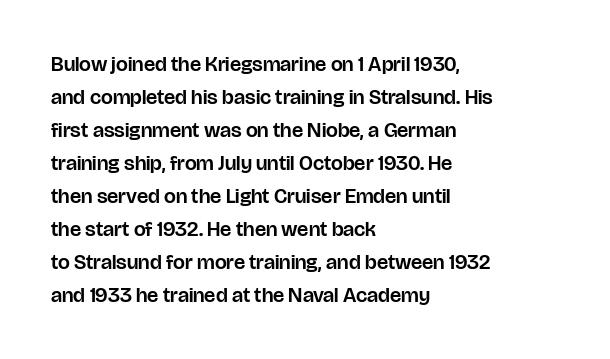
{"italic": "no", "underline": "no", "align": "left", "line_spacing": "normal", "line_spacing_ratio": 1.57, "letter_spacing": "normal", "letter_spacing_em": 0.0, "glyph_px": 21}
